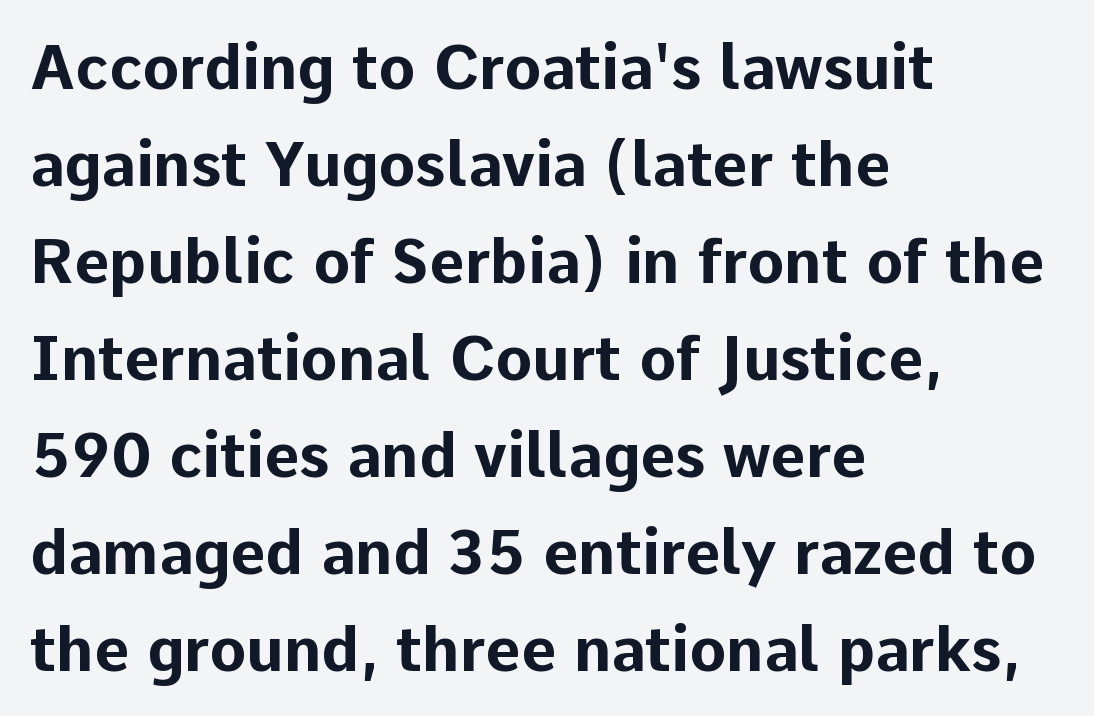
This sample has the flowing, uneven cadence of proportional lettering. Has an underline been added? It has not. Stroke terminals: plain, sans-serif. Inter-character spacing is left at the font's built-in metrics.
